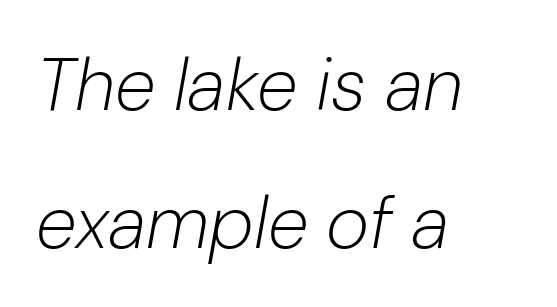
The image shows 74 px light type, italic (leaning right); set left-aligned, line spacing 1.86x, normal letter spacing, not underlined; low stroke contrast and a medium x-height.
